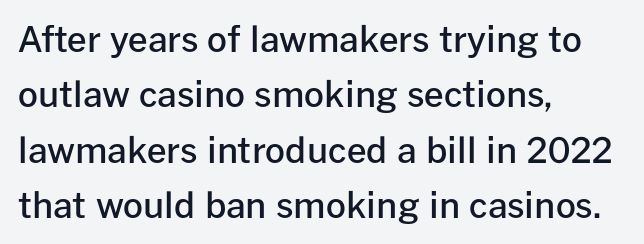
The image shows 35 px semibold sans-serif type, upright; set left-aligned, normal line spacing (1.58x), normal letter spacing, not underlined; low stroke contrast and a medium x-height.
